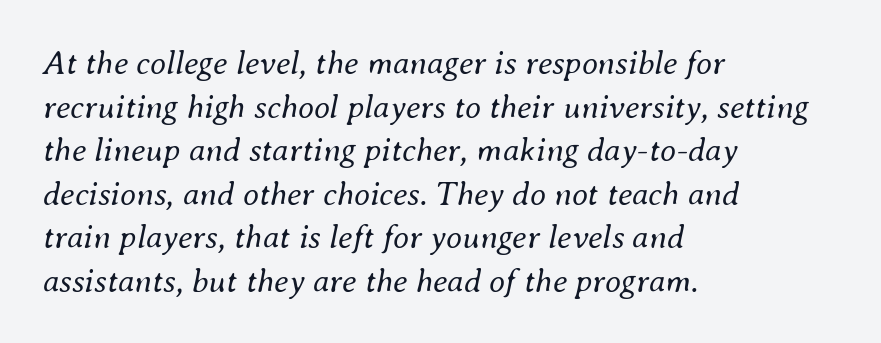
The image shows 33 px regular-weight type, italic (leaning right); set left-aligned, normal line spacing (1.32x), normal letter spacing, not underlined; medium stroke contrast and a small x-height.
